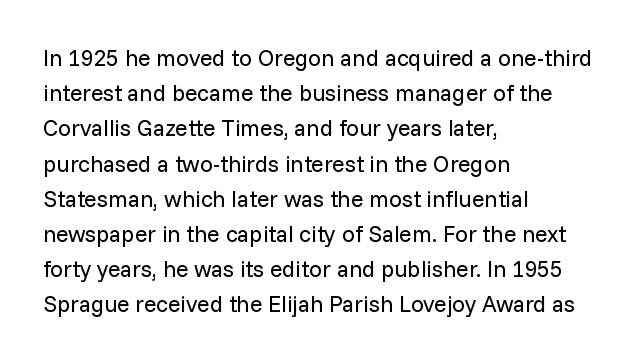
{"italic": "no", "bold": "no", "underline": "no", "align": "left", "line_spacing": "normal", "line_spacing_ratio": 1.53, "letter_spacing": "normal", "letter_spacing_em": 0.0, "glyph_px": 23}
